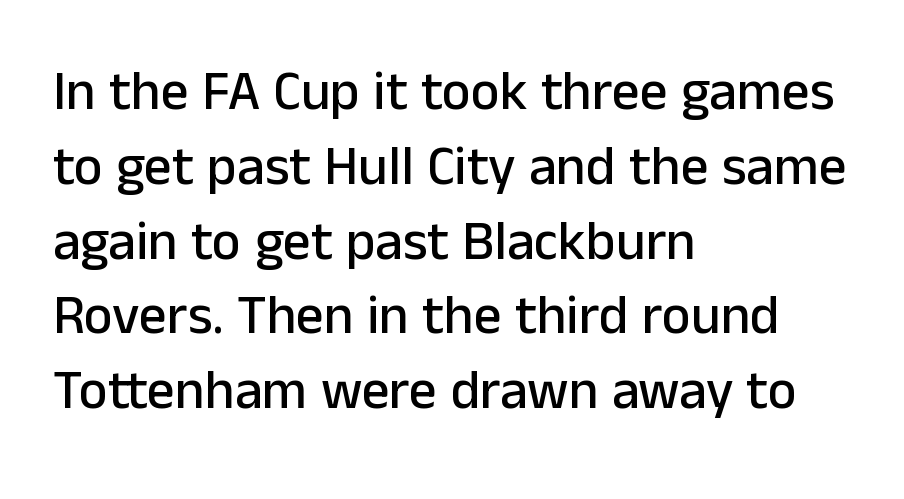
{"serif": "no", "italic": "no", "width": "normal", "stroke_contrast": "low", "x_height": "medium", "monospaced": "no", "underline": "no", "align": "left", "line_spacing": "normal", "line_spacing_ratio": 1.36, "letter_spacing": "normal", "letter_spacing_em": 0.0, "glyph_px": 55}
